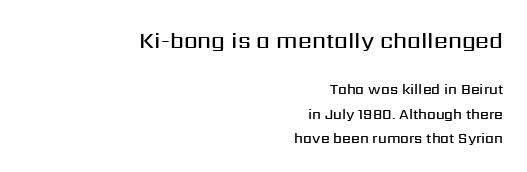
Tracking here is standard; glyphs follow each other at the usual distance. These lines carry some extra weight — a demibold, not a full bold. The glyphs are unaccompanied by any horizontal stroke below them. This rendering uses right alignment, leaving the left contour irregular. It's the straight-up-and-down kind of type.
